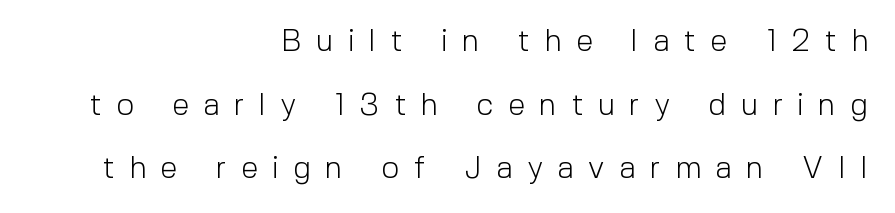
The image shows 31 px light sans-serif type, upright; set right-aligned, loose line spacing (2.05x), unusually wide letter spacing (+0.47 em), not underlined; a medium x-height.
